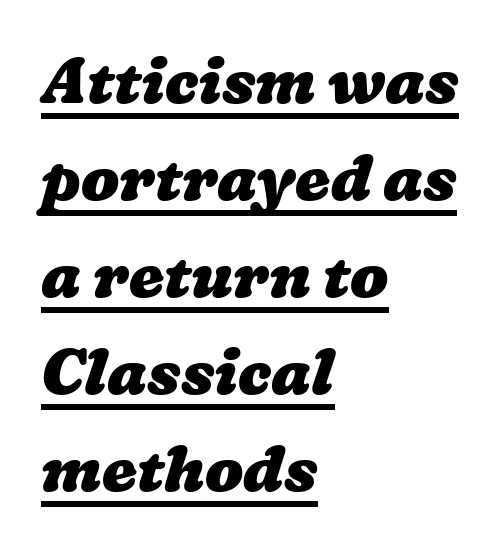
The rendering uses natural spacing where letterforms have individual widths. Each line starts at the same left margin while the right side varies. The typesetting leans heavy: a genuine bold. This sample uses plain, unmodified letter spacing.
